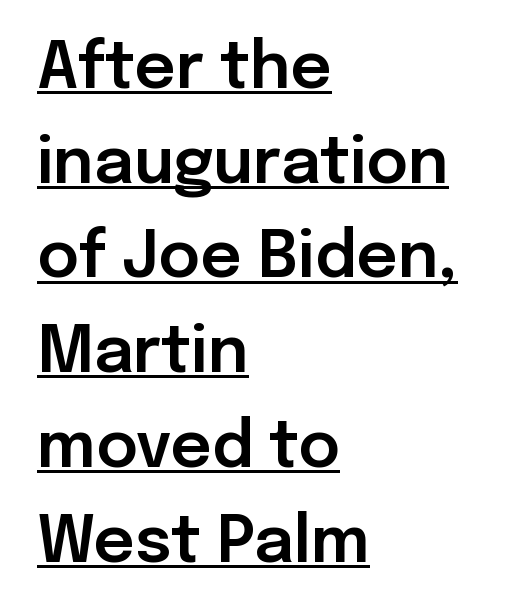
The image shows 64 px sans-serif type, upright; set left-aligned, normal line spacing (1.48x), normal letter spacing, underlined; low stroke contrast and a medium x-height.
